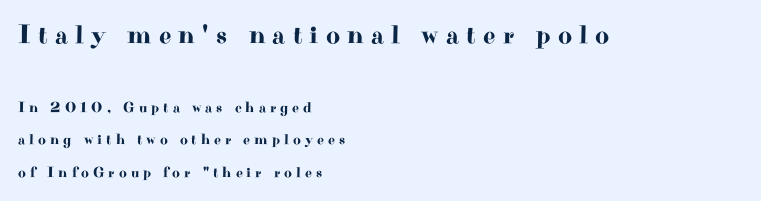
{"italic": "no", "underline": "no", "align": "left", "line_spacing": "loose", "line_spacing_ratio": 2.16, "letter_spacing": "wide", "letter_spacing_em": 0.27, "larger_block": "first", "size_ratio": 1.8, "glyph_px": 27}
